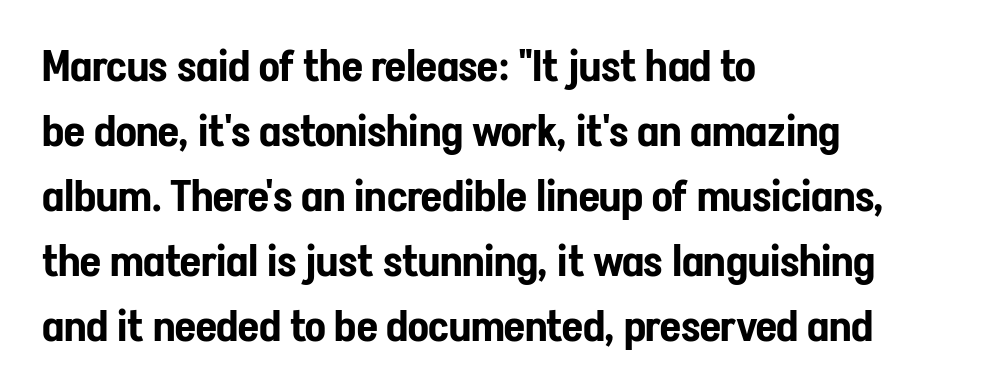
Q: Is the text italic (slanted)? A: No, it is upright.
Q: Is the typeface a serif or a sans-serif typeface? A: Sans-serif.
Q: Is the text underlined? A: No.
Q: How is the paragraph aligned? A: Left-aligned.
Q: Is the spacing between letters normal or unusually wide? A: Normal.
Q: Is the spacing between lines tight, normal or loose? A: Normal.
Q: Width (condensed, normal, or wide)? A: Condensed.
Q: Stroke contrast? A: Low.
Q: x-height? A: Medium.
Q: Monospaced? A: No.
